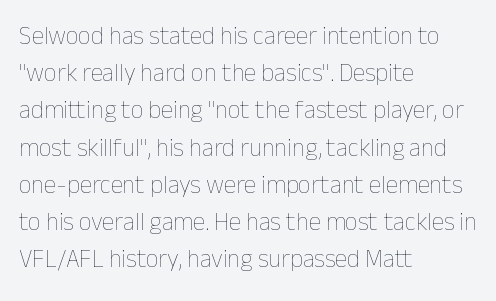
Each new line begins a customary step beneath the previous one. In CSS terms this would be text-align: left. Every character sits straight up, as roman type does. Inter-character spacing is left at the font's built-in metrics.
